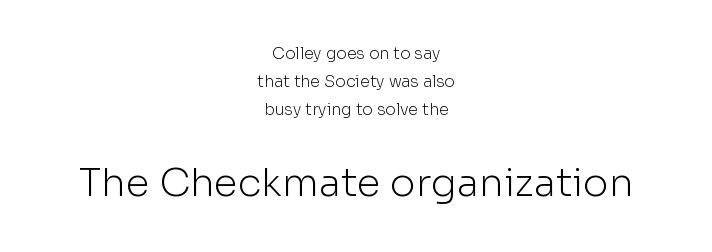
{"serif": "no", "italic": "no", "bold": "no", "weight": "light", "width": "normal", "stroke_contrast": "low", "x_height": "medium", "monospaced": "no", "underline": "no", "align": "center", "line_spacing_ratio": 1.75, "letter_spacing": "normal", "letter_spacing_em": 0.0, "larger_block": "second", "size_ratio": 2.44, "glyph_px": 39}
